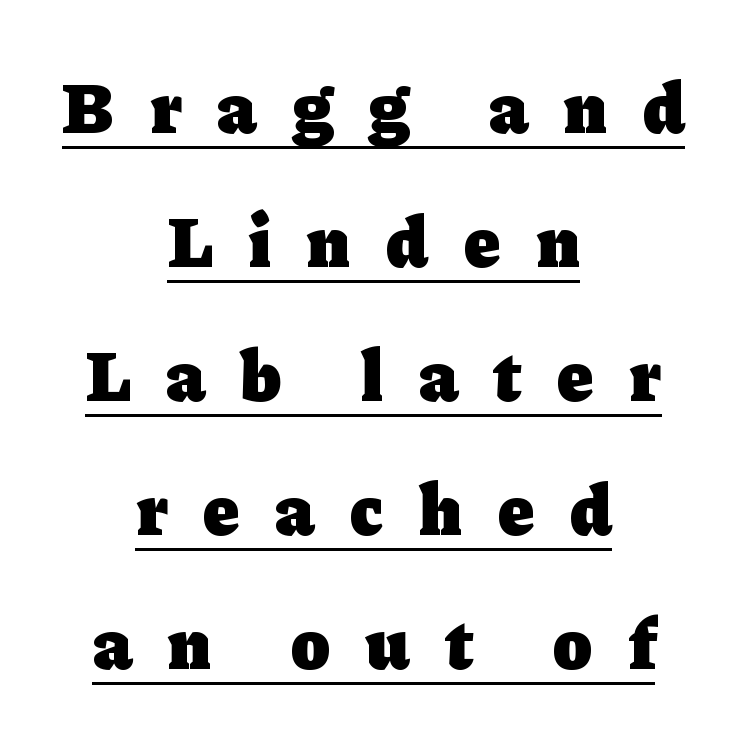
{"serif": "yes", "italic": "no", "bold": "yes", "weight": "heavy", "width": "normal", "stroke_contrast": "low", "x_height": "medium", "monospaced": "no", "underline": "yes", "align": "center", "line_spacing_ratio": 1.86, "letter_spacing": "wide", "letter_spacing_em": 0.5, "glyph_px": 72}
